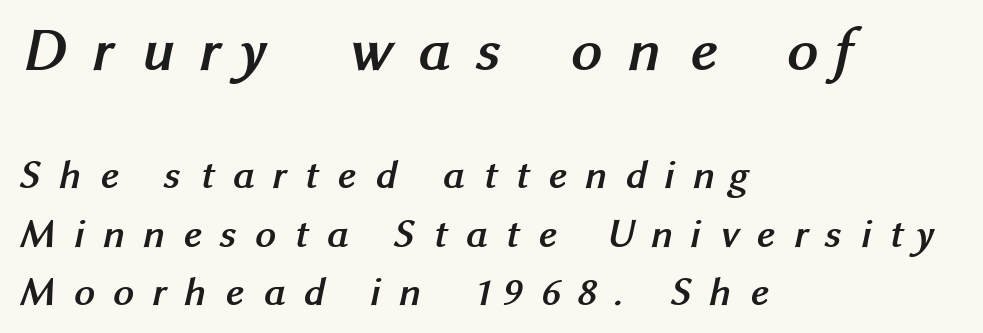
Q: Is the text bold? A: Yes.
Q: Is the typeface a serif or a sans-serif typeface? A: Sans-serif.
Q: Is the text underlined? A: No.
Q: How is the paragraph aligned? A: Left-aligned.
Q: Is the spacing between letters normal or unusually wide? A: Unusually wide.
Q: Is the spacing between lines tight, normal or loose? A: Normal.
Q: Which block of text is set in a larger size, the first (top) or the second (bottom)? A: The first (top) one.
Q: Width (condensed, normal, or wide)? A: Normal.
Q: Stroke contrast? A: Medium.
Q: x-height? A: Medium.
Q: Monospaced? A: No.
